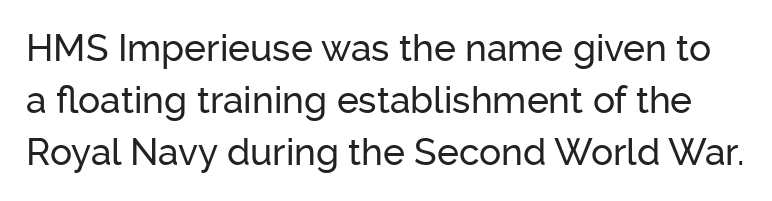
The image shows 37 px sans-serif type, upright; set normal line spacing (1.4x), normal letter spacing, not underlined; low stroke contrast and a medium x-height.
